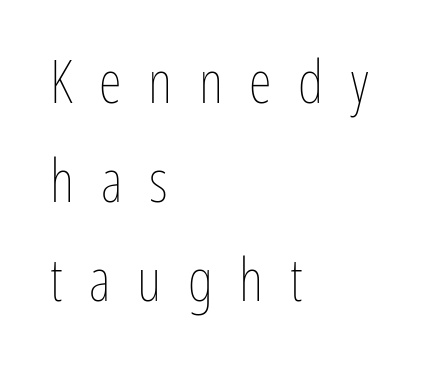
The letters stand upright; this is a roman face. The paragraph shown leans on its left margin. Lines of text with bare space underneath. These lines are rendered in a variable-pitch font.
